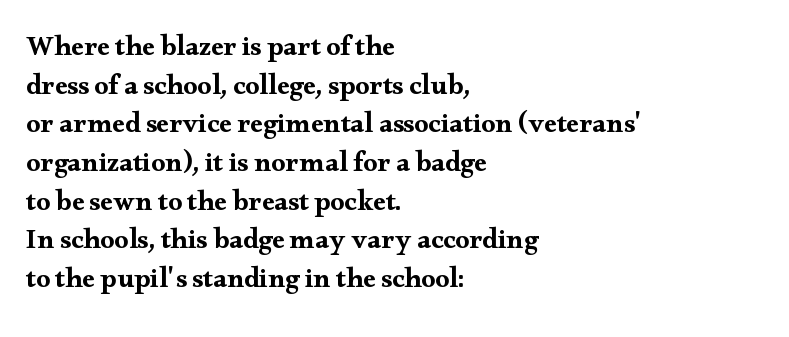
The typeface chosen for these lines features serifs. Rendered with straight, roman letterforms. Every row of glyphs begins at an identical x-position on the left. Whoever set this chose a conventional vertical rhythm.
